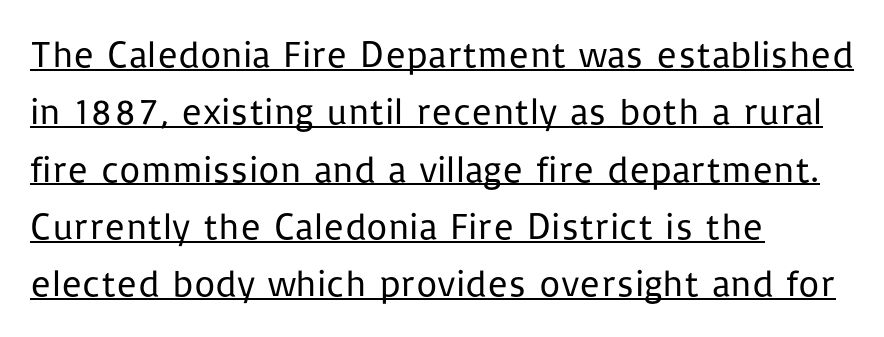
The image shows 37 px regular-weight sans-serif type, upright; set left-aligned, normal line spacing (1.55x), normal letter spacing, underlined; low stroke contrast and a medium x-height.
